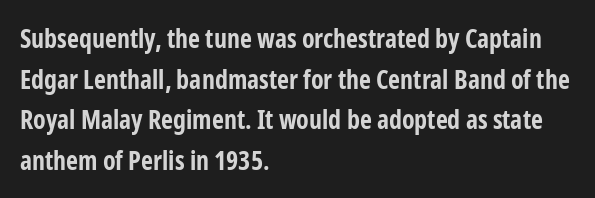
Q: Is the text bold? A: Yes.
Q: Is the text italic (slanted)? A: No, it is upright.
Q: Is the text underlined? A: No.
Q: How is the paragraph aligned? A: Left-aligned.
Q: Is the spacing between letters normal or unusually wide? A: Normal.
Q: Is the spacing between lines tight, normal or loose? A: Normal.
